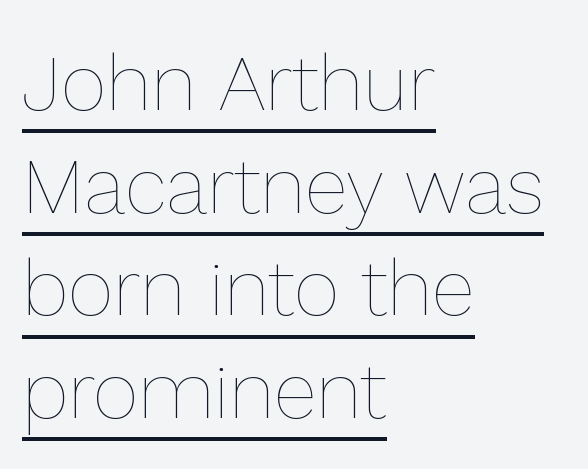
The image shows 79 px thin type, upright; set left-aligned, normal line spacing (1.3x), normal letter spacing, underlined; a medium x-height.
